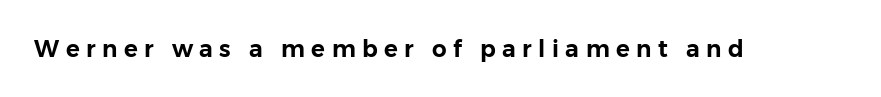
The letterforms stand isolated, each surrounded by extra space. The typography opts for an upright posture over an oblique one. Glance below the letters and you will spot only blank space.
